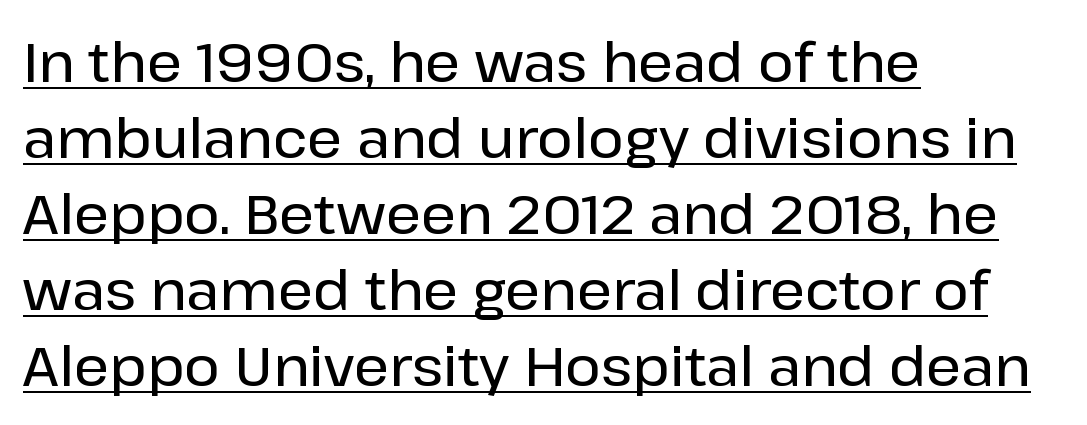
The image shows 55 px sans-serif type, upright; set left-aligned, normal line spacing (1.38x), normal letter spacing, underlined; low stroke contrast and a medium x-height.
